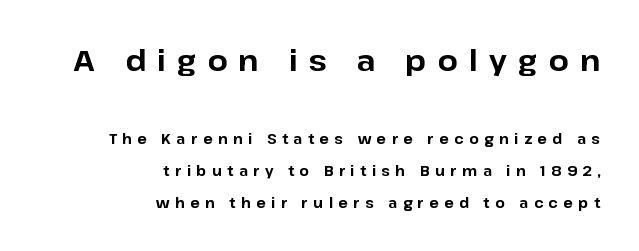
The image shows 29 px bold sans-serif type, upright; set right-aligned, loose line spacing (2.29x), unusually wide letter spacing (+0.39 em), not underlined; the first (top) block is 2.07x larger; low stroke contrast and a medium x-height.
